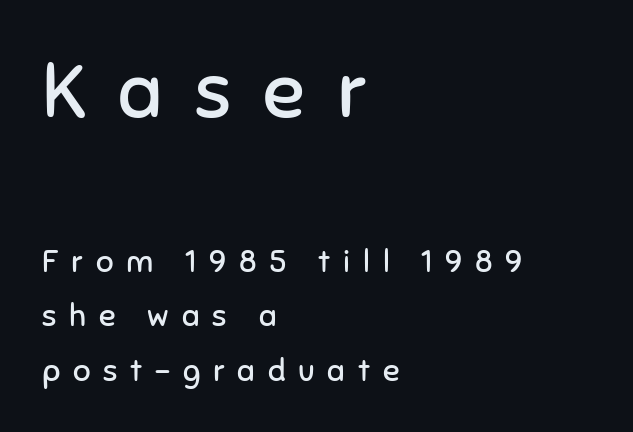
Q: Is the text bold? A: No.
Q: Is the text italic (slanted)? A: No, it is upright.
Q: Is the typeface a serif or a sans-serif typeface? A: Sans-serif.
Q: Is the text underlined? A: No.
Q: How is the paragraph aligned? A: Left-aligned.
Q: Is the spacing between letters normal or unusually wide? A: Unusually wide.
Q: Which block of text is set in a larger size, the first (top) or the second (bottom)? A: The first (top) one.
Q: Width (condensed, normal, or wide)? A: Normal.
Q: Stroke contrast? A: Low.
Q: x-height? A: Medium.
Q: Monospaced? A: No.
